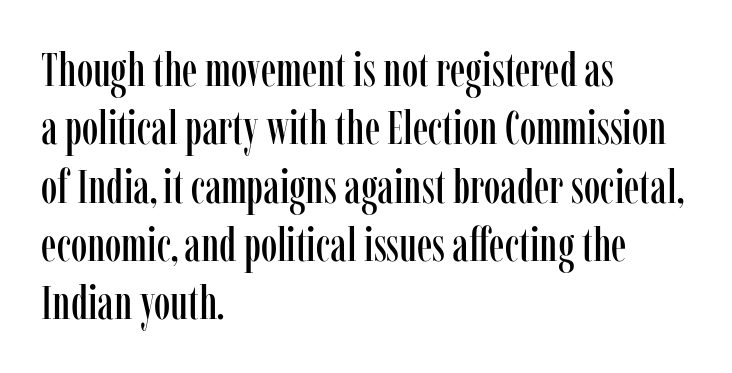
The image shows 47 px condensed serif type, upright; set left-aligned, line spacing 1.24x, normal letter spacing, not underlined; low stroke contrast and a medium x-height.
